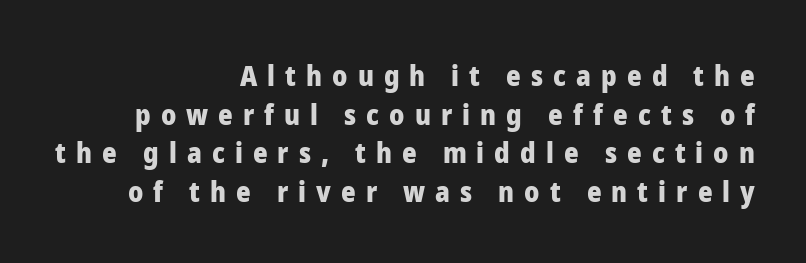
Q: Is the text bold? A: Yes.
Q: Is the text italic (slanted)? A: No, it is upright.
Q: Is the typeface a serif or a sans-serif typeface? A: Sans-serif.
Q: Is the text underlined? A: No.
Q: How is the paragraph aligned? A: Right-aligned.
Q: Is the spacing between letters normal or unusually wide? A: Unusually wide.
Q: Is the spacing between lines tight, normal or loose? A: Normal.
Q: Width (condensed, normal, or wide)? A: Normal.
Q: Stroke contrast? A: Low.
Q: x-height? A: Medium.
Q: Monospaced? A: No.
